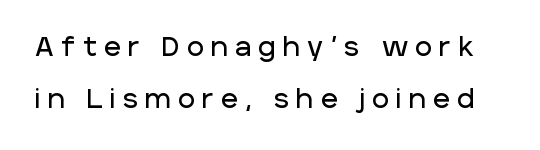
{"italic": "no", "underline": "no", "line_spacing": "loose", "line_spacing_ratio": 2.01, "letter_spacing": "wide", "letter_spacing_em": 0.28, "glyph_px": 26}
